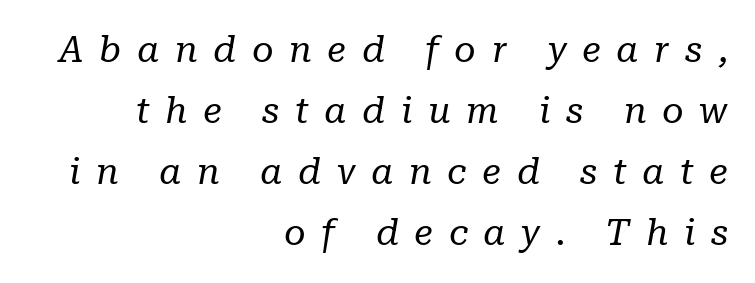
The image shows 37 px regular-weight serif type, italic (leaning right); set right-aligned, normal line spacing (1.65x), unusually wide letter spacing (+0.42 em), not underlined; low stroke contrast and a medium x-height.
